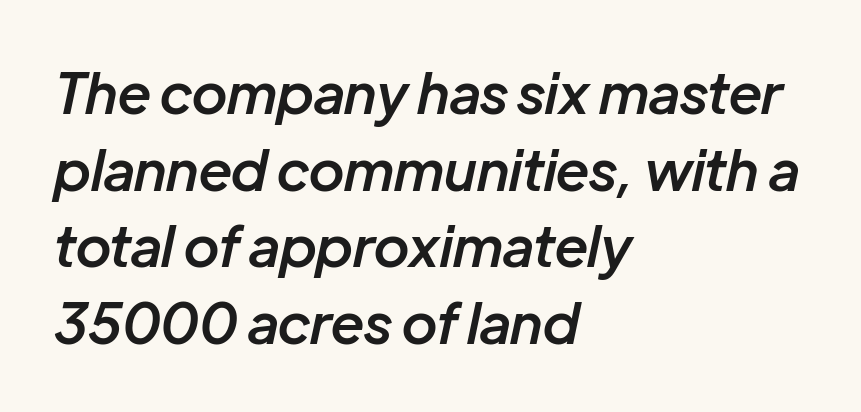
Q: Is the text bold? A: Semi-bold.
Q: Is the text italic (slanted)? A: Yes, it leans right by about 12 degrees.
Q: Is the text underlined? A: No.
Q: How is the paragraph aligned? A: Left-aligned.
Q: Is the spacing between letters normal or unusually wide? A: Normal.
Q: Is the spacing between lines tight, normal or loose? A: Normal.
Q: Width (condensed, normal, or wide)? A: Normal.
Q: Stroke contrast? A: Low.
Q: x-height? A: Medium.
Q: Monospaced? A: No.
